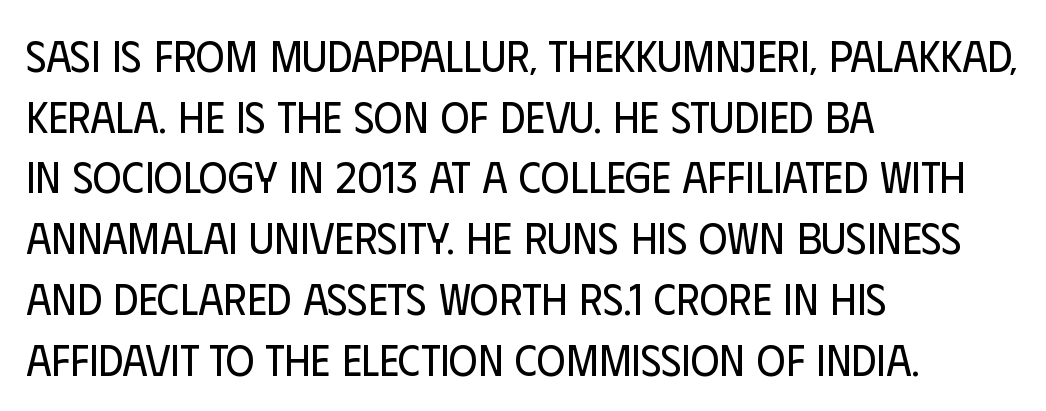
Q: Is the text bold? A: No.
Q: Is the text italic (slanted)? A: No, it is upright.
Q: Is the typeface a serif or a sans-serif typeface? A: Sans-serif.
Q: Is the text underlined? A: No.
Q: How is the paragraph aligned? A: Left-aligned.
Q: Is the spacing between letters normal or unusually wide? A: Normal.
Q: Is the spacing between lines tight, normal or loose? A: Normal.
Q: Width (condensed, normal, or wide)? A: Condensed.
Q: Stroke contrast? A: Low.
Q: x-height? A: Large.
Q: Monospaced? A: No.
